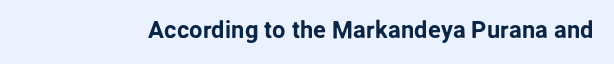
The image shows 24 px text type, upright; set normal letter spacing, not underlined.
